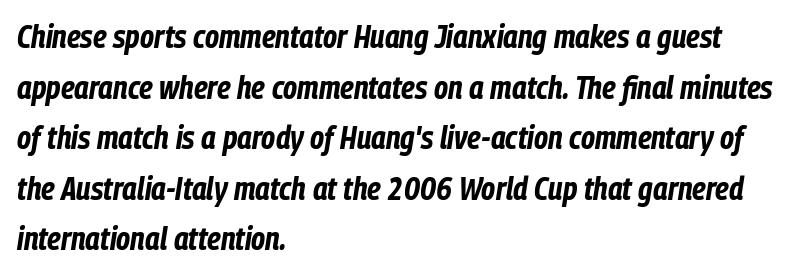
Q: Is the text bold? A: Yes.
Q: Is the text italic (slanted)? A: Yes, it leans right by about 9 degrees.
Q: Is the text underlined? A: No.
Q: How is the paragraph aligned? A: Left-aligned.
Q: Is the spacing between letters normal or unusually wide? A: Normal.
Q: Is the spacing between lines tight, normal or loose? A: Normal.
Q: Width (condensed, normal, or wide)? A: Condensed.
Q: Stroke contrast? A: Low.
Q: x-height? A: Medium.
Q: Monospaced? A: No.
